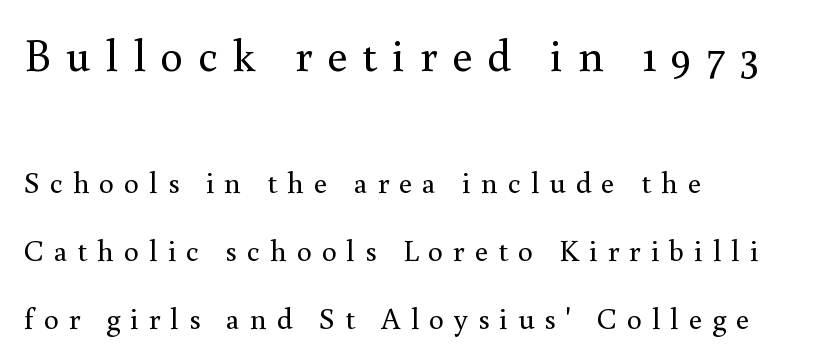
Character widths vary here, with narrow letters taking less room than wide ones. Display-style spreading of the glyphs; the letterfit is very open. Each new line begins a long way beneath the previous one. The strip under each line holds only bare page. This sample is left-justified, so line endings fall wherever the words run out. The block sitting higher on the canvas is the one with enlarged characters.
